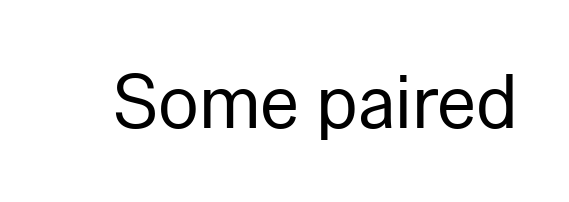
{"serif": "no", "italic": "no", "bold": "no", "weight": "regular", "width": "normal", "stroke_contrast": "low", "x_height": "medium", "monospaced": "no", "underline": "no", "letter_spacing": "normal", "letter_spacing_em": 0.0, "glyph_px": 76}
